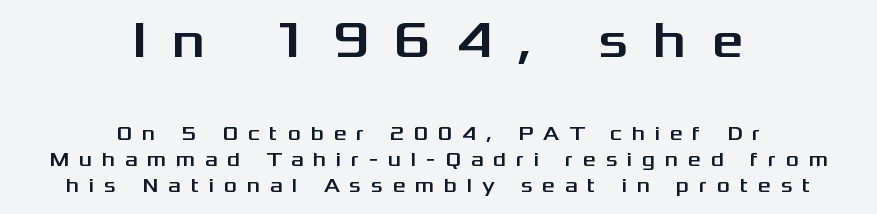
{"serif": "no", "italic": "no", "width": "wide", "stroke_contrast": "medium", "x_height": "medium", "monospaced": "no", "underline": "no", "align": "center", "line_spacing": "normal", "line_spacing_ratio": 1.31, "letter_spacing": "wide", "letter_spacing_em": 0.49, "larger_block": "first", "size_ratio": 2.55, "glyph_px": 51}
